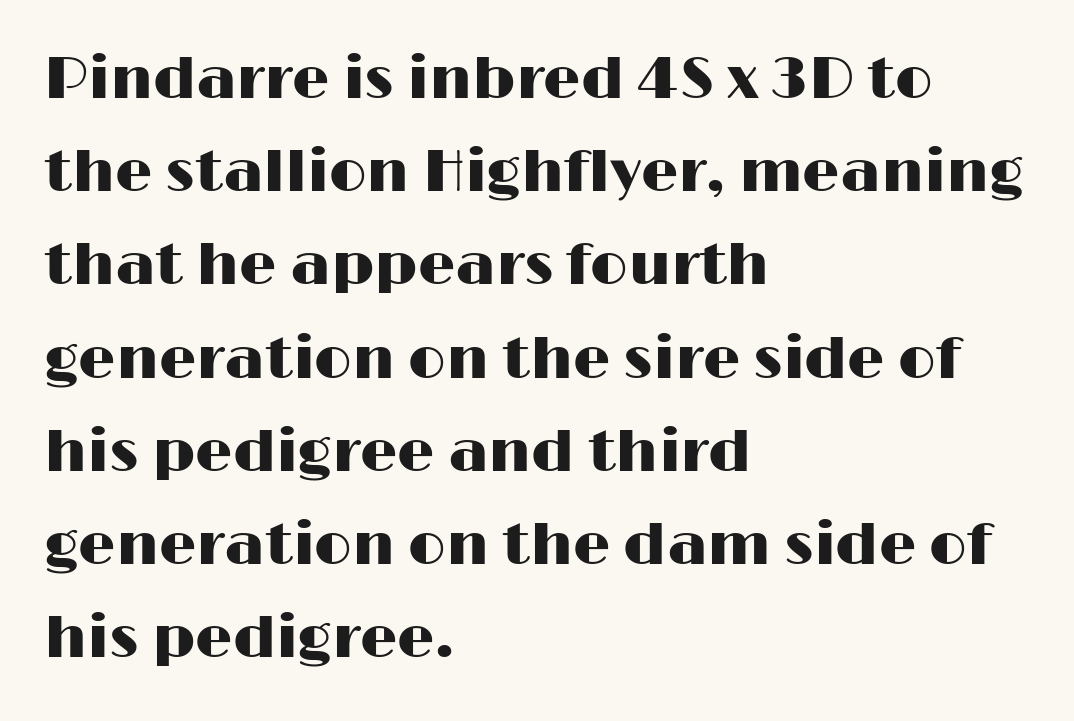
The image shows 59 px wide sans-serif type, upright; set left-aligned, normal line spacing (1.58x), normal letter spacing, not underlined; high stroke contrast and a medium x-height.
